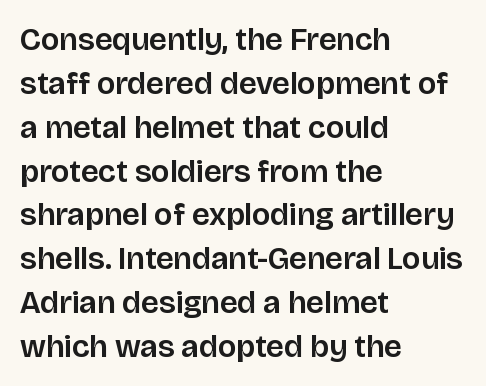
Leftover space on each line is placed entirely after the last word. If you drew a line through each stem, it would be perfectly vertical. The rows are spaced the way most documents space them. The characters display no serif detailing; their extremities are plain.
